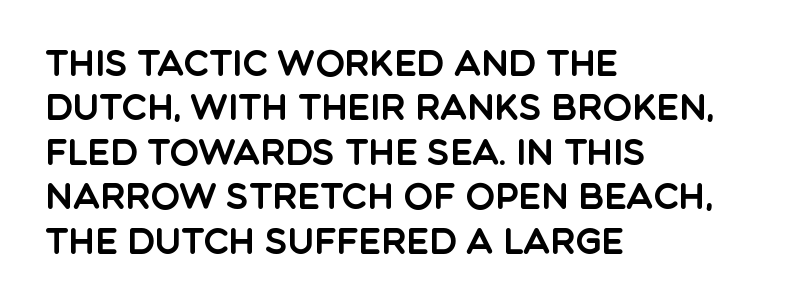
The image shows 35 px sans-serif type, upright; set left-aligned, normal line spacing (1.27x), normal letter spacing, not underlined; a large x-height.
